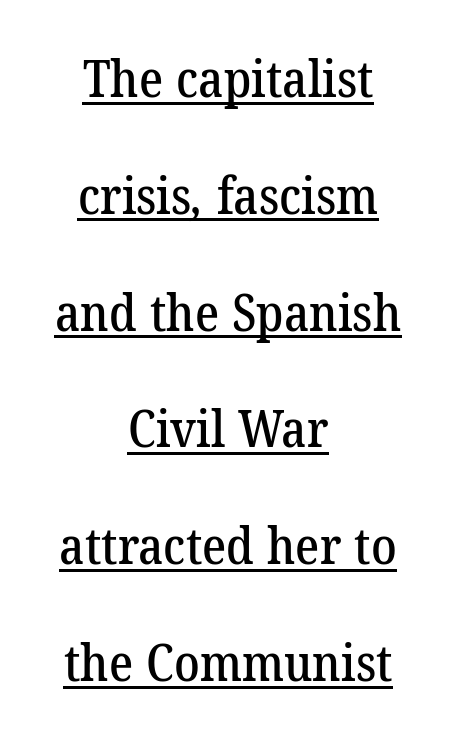
Q: Is the typeface a serif or a sans-serif typeface? A: Serif.
Q: Is the text underlined? A: Yes.
Q: How is the paragraph aligned? A: Centered.
Q: Is the spacing between letters normal or unusually wide? A: Normal.
Q: Is the spacing between lines tight, normal or loose? A: Loose.
Q: Width (condensed, normal, or wide)? A: Normal.
Q: Stroke contrast? A: Low.
Q: x-height? A: Medium.
Q: Monospaced? A: No.
